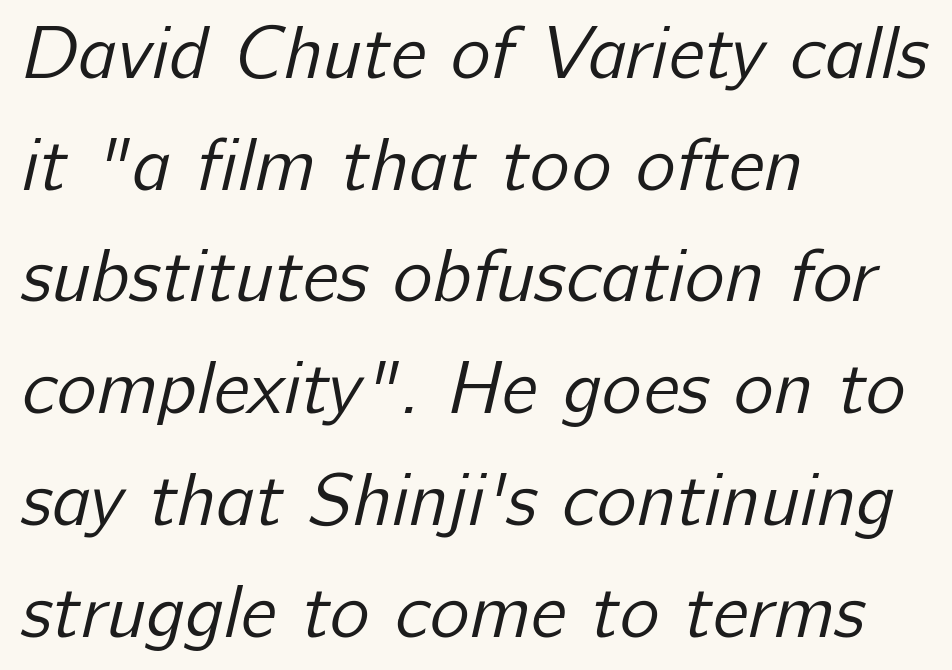
Q: Is the text bold? A: No.
Q: Is the typeface a serif or a sans-serif typeface? A: Sans-serif.
Q: Is the text underlined? A: No.
Q: How is the paragraph aligned? A: Left-aligned.
Q: Is the spacing between letters normal or unusually wide? A: Normal.
Q: Is the spacing between lines tight, normal or loose? A: Normal.
Q: Width (condensed, normal, or wide)? A: Normal.
Q: Stroke contrast? A: Low.
Q: x-height? A: Medium.
Q: Monospaced? A: No.
